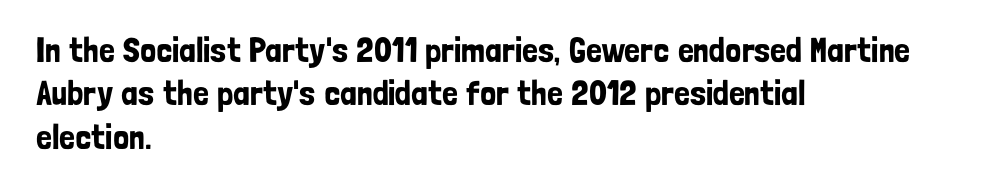
{"serif": "no", "italic": "no", "width": "condensed", "stroke_contrast": "low", "x_height": "medium", "monospaced": "no", "underline": "no", "align": "left", "line_spacing_ratio": 1.24, "letter_spacing": "normal", "letter_spacing_em": 0.0, "glyph_px": 35}
